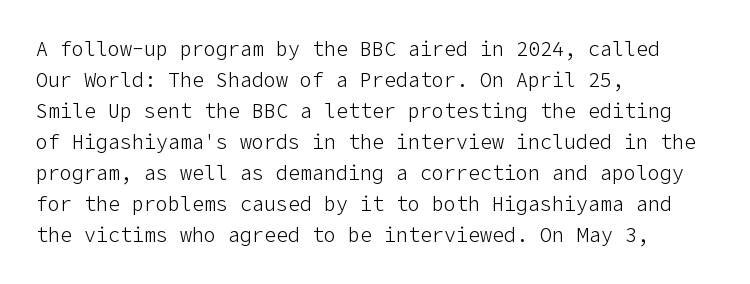
The face looks like a standard text weight, possibly lighter. The type is set solid horizontally, with unmodified tracking. The lettering stays uniformly vertical, giving the passage a roman look. Leading: standard. Casual observation: everything's shoved over to the left.
